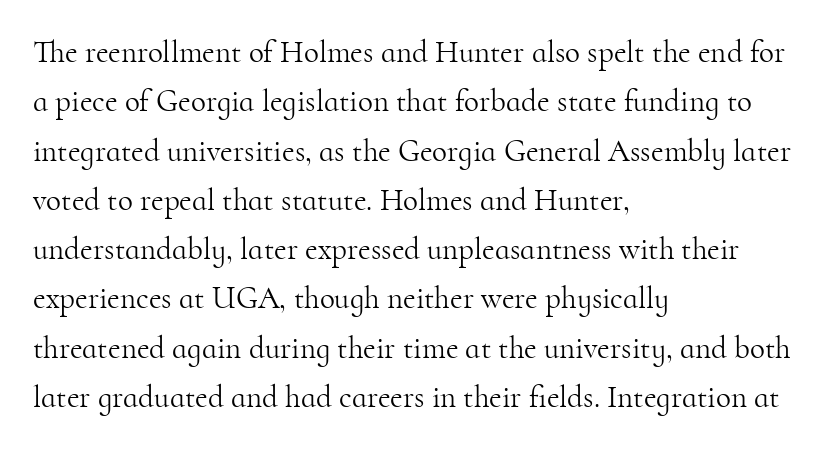
The image shows 31 px light serif type, upright; set left-aligned, normal line spacing (1.59x), normal letter spacing, not underlined; high stroke contrast and a small x-height.
